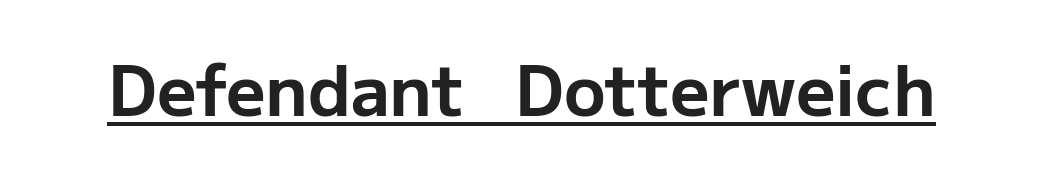
The image shows 69 px bold sans-serif type, upright; set normal letter spacing, underlined; low stroke contrast and a medium x-height.
